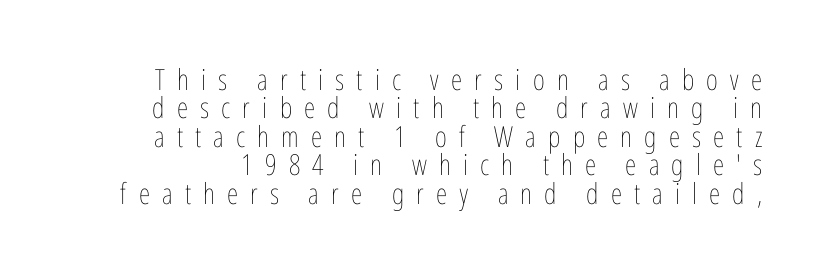
{"italic": "no", "bold": "no", "weight": "thin", "width": "condensed", "stroke_contrast": "low", "x_height": "medium", "monospaced": "no", "underline": "no", "line_spacing": "tight", "line_spacing_ratio": 0.98, "letter_spacing": "wide", "letter_spacing_em": 0.42, "glyph_px": 29}
